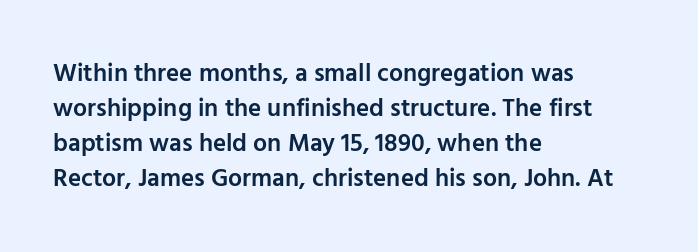
Q: Is the text bold? A: Semi-bold.
Q: Is the text italic (slanted)? A: No, it is upright.
Q: Is the text underlined? A: No.
Q: How is the paragraph aligned? A: Left-aligned.
Q: Is the spacing between letters normal or unusually wide? A: Normal.
Q: Is the spacing between lines tight, normal or loose? A: Normal.
